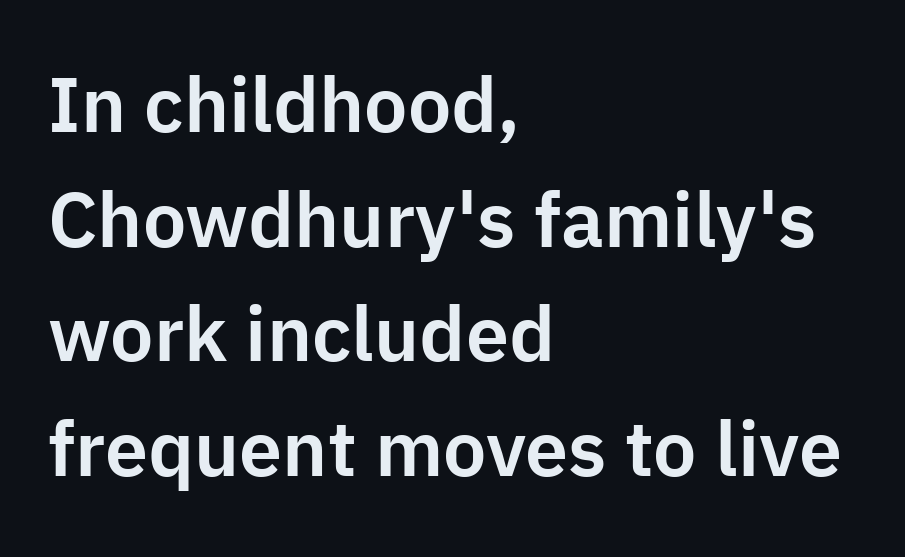
The image shows 77 px sans-serif type, upright; set left-aligned, normal line spacing (1.49x), normal letter spacing, not underlined; low stroke contrast and a medium x-height.
